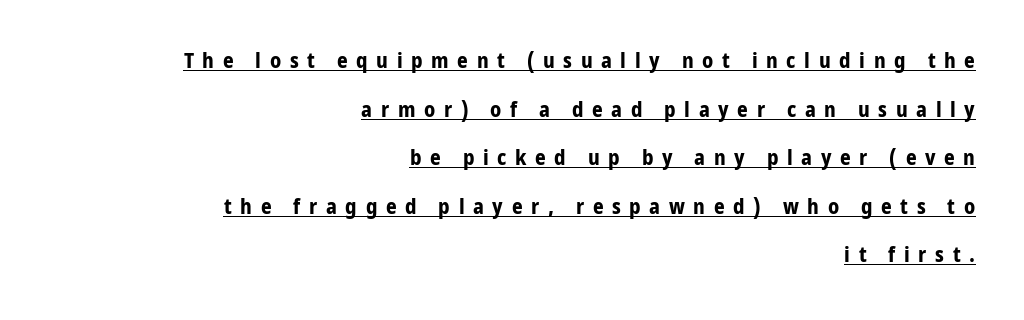
{"italic": "no", "bold": "yes", "underline": "yes", "align": "right", "line_spacing": "loose", "line_spacing_ratio": 2.31, "letter_spacing": "wide", "letter_spacing_em": 0.41, "glyph_px": 21}
